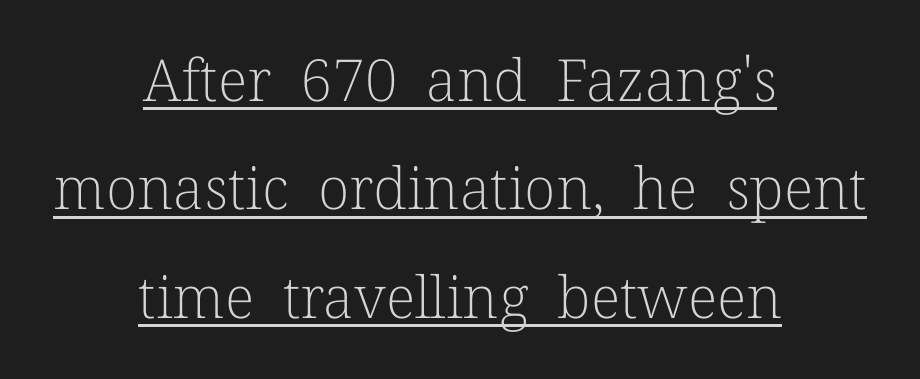
{"serif": "yes", "italic": "no", "bold": "no", "weight": "light", "width": "normal", "stroke_contrast": "low", "x_height": "medium", "monospaced": "no", "underline": "yes", "align": "center", "line_spacing_ratio": 1.87, "letter_spacing": "normal", "letter_spacing_em": 0.0, "glyph_px": 58}
